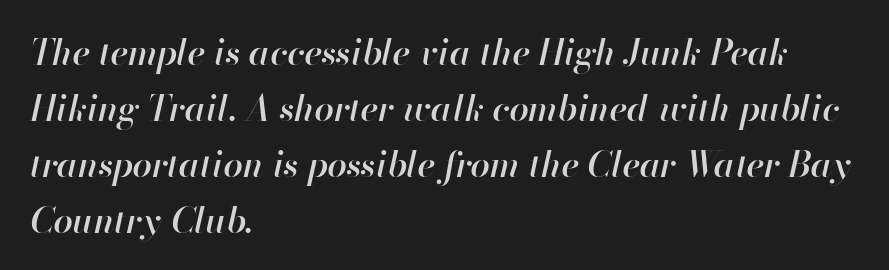
Typeset ragged right — the left edge is the straight one. Is the type slanted? Yes — the strokes lean at a clear angle. Words float on clear page, feet unadorned. Is the letter spacing exaggerated? No — it looks like the ordinary default.
